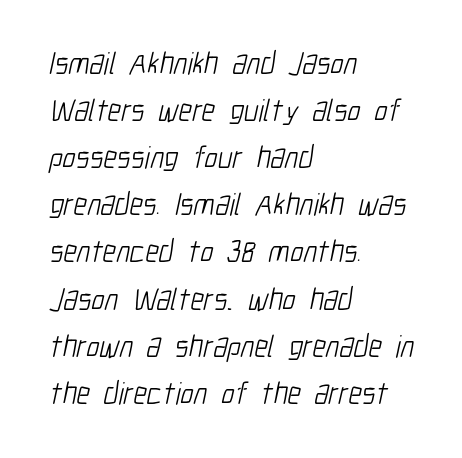
{"serif": "no", "bold": "no", "weight": "light", "width": "condensed", "stroke_contrast": "low", "x_height": "medium", "monospaced": "no", "underline": "no", "align": "left", "line_spacing": "normal", "line_spacing_ratio": 1.52, "letter_spacing": "normal", "letter_spacing_em": 0.0, "glyph_px": 31}
